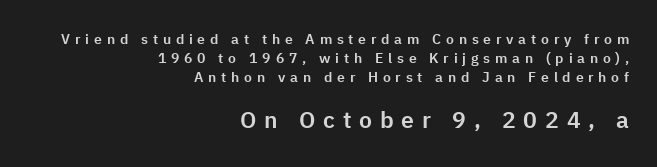
The image shows 23 px text type, upright; set right-aligned, normal line spacing (1.35x), unusually wide letter spacing (+0.34 em), not underlined; the second (bottom) block is 1.64x larger.
